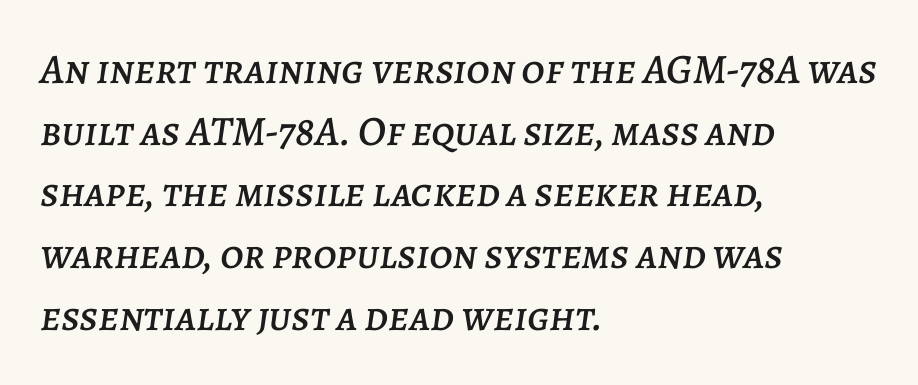
Every row of glyphs begins at an identical x-position on the left. The gaps between neighbouring characters are ordinary and unremarkable. Proportional: the letters do not fall into vertical columns. A typesetter would call this leading conventional body-copy spacing.
